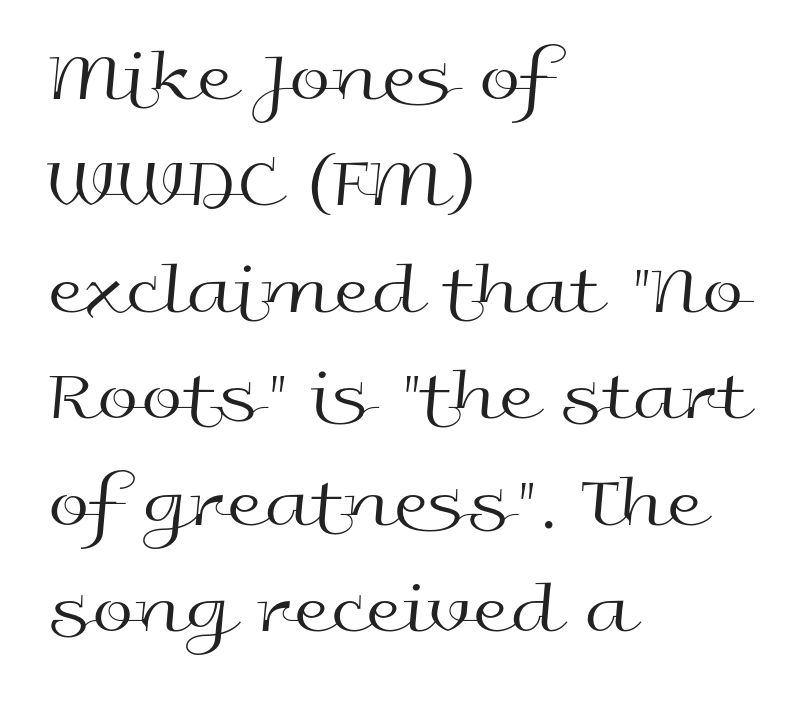
{"serif": "no", "italic": "no", "bold": "no", "weight": "regular", "width": "wide", "x_height": "medium", "monospaced": "no", "underline": "no", "align": "left", "line_spacing": "normal", "line_spacing_ratio": 1.42, "letter_spacing": "normal", "letter_spacing_em": 0.0, "glyph_px": 75}
